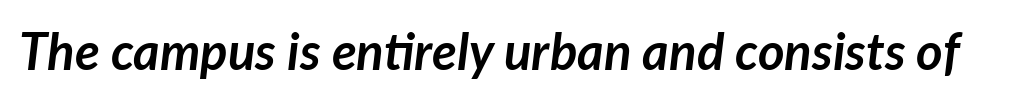
Q: Is the text bold? A: Yes.
Q: Is the text italic (slanted)? A: Yes, it leans right by about 7 degrees.
Q: Is the text underlined? A: No.
Q: Is the spacing between letters normal or unusually wide? A: Normal.
Q: Width (condensed, normal, or wide)? A: Normal.
Q: Stroke contrast? A: Low.
Q: x-height? A: Medium.
Q: Monospaced? A: No.
